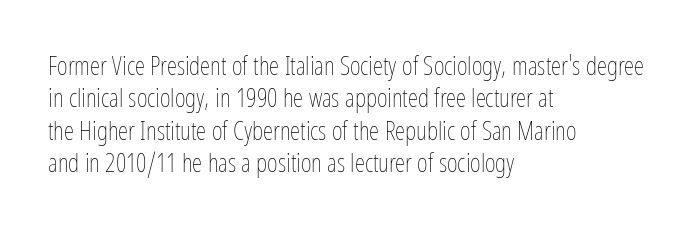
Q: Is the text bold? A: No.
Q: Is the text italic (slanted)? A: No, it is upright.
Q: Is the text underlined? A: No.
Q: How is the paragraph aligned? A: Left-aligned.
Q: Is the spacing between letters normal or unusually wide? A: Normal.
Q: Is the spacing between lines tight, normal or loose? A: Normal.
